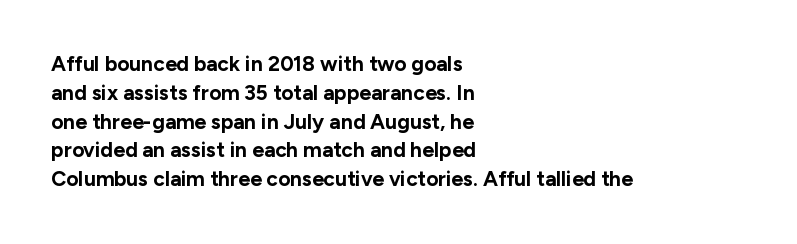
Leftover space on each line is placed entirely after the last word. The baseline area is clear. Tracking value appears to be zero — textbook default spacing. Is the type bold? Yes — the strokes are clearly thick and heavy.
